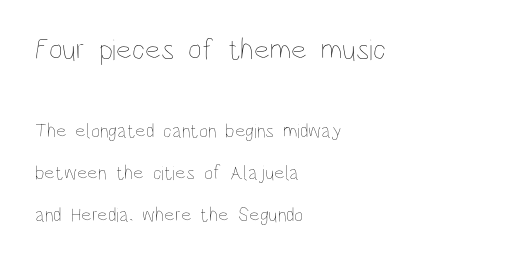
Q: Is the text bold? A: No.
Q: Is the text italic (slanted)? A: No, it is upright.
Q: Is the text underlined? A: No.
Q: How is the paragraph aligned? A: Left-aligned.
Q: Is the spacing between letters normal or unusually wide? A: Normal.
Q: Is the spacing between lines tight, normal or loose? A: Loose.
Q: Which block of text is set in a larger size, the first (top) or the second (bottom)? A: The first (top) one.
Q: Width (condensed, normal, or wide)? A: Condensed.
Q: Stroke contrast? A: Low.
Q: x-height? A: Large.
Q: Monospaced? A: No.
